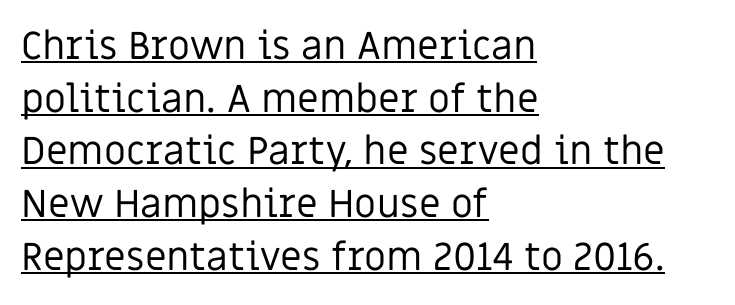
A typesetter would call this leading conventional body-copy spacing. Beneath each row of characters lies a ruled line. No letter is thick-stroked: the sample isn't bold. Caption: multi-line text, flush left, ragged right.
